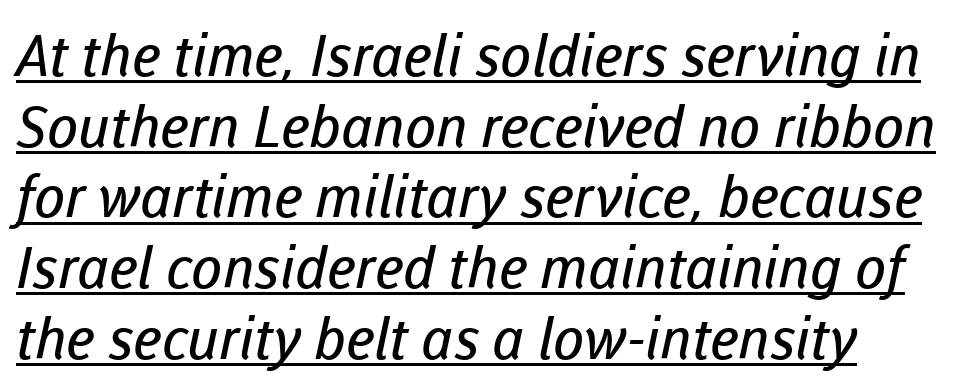
Honestly, the letter spacing is just normal — you wouldn't notice it. Underlining? Definitely there. Serif or sans? Sans — the stroke terminals are bare. No chunkiness to these letters — they're not bold.
